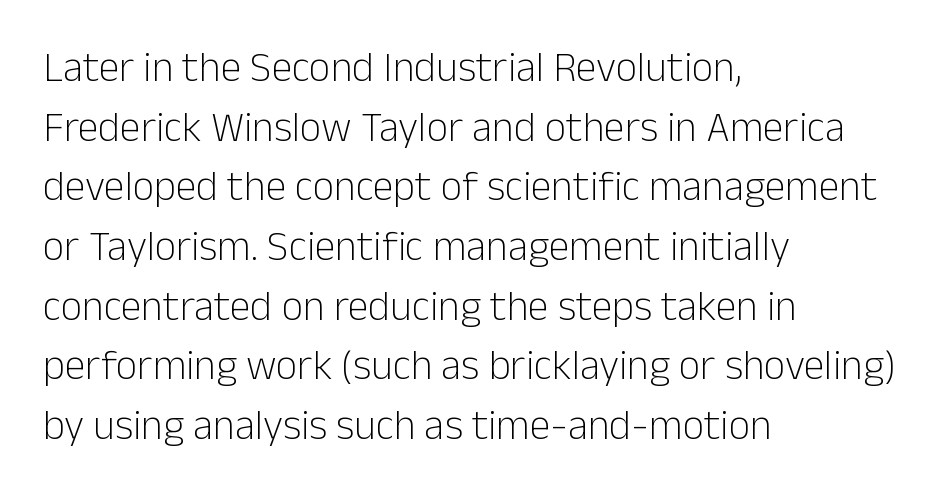
{"serif": "no", "italic": "no", "bold": "no", "weight": "light", "width": "normal", "stroke_contrast": "low", "x_height": "medium", "monospaced": "no", "underline": "no", "align": "left", "line_spacing": "normal", "line_spacing_ratio": 1.42, "letter_spacing": "normal", "letter_spacing_em": 0.0, "glyph_px": 42}
